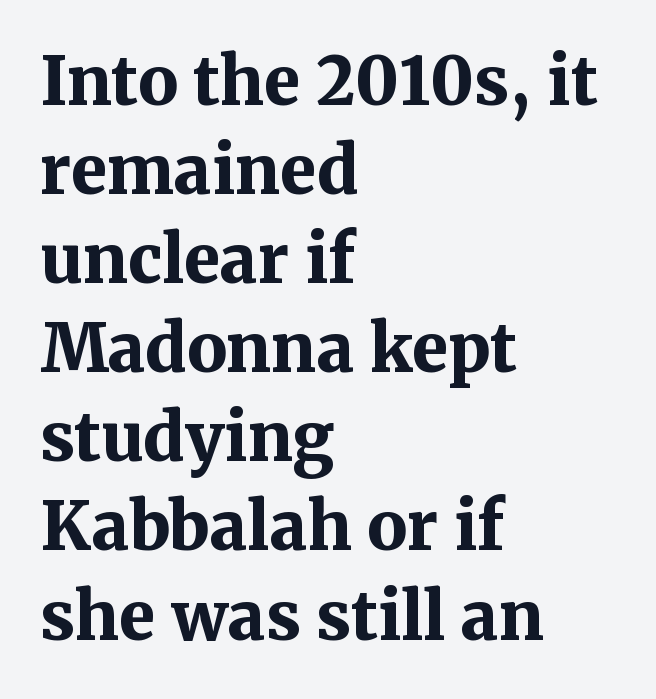
The tracking reads as untouched default to a designer's eye. Rendered with straight, roman letterforms. Descenders are the only things crossing below the line. Small tapered or slab feet sit at the stroke ends, so this counts as serif. The rendering uses a moderate line-height, typical for paragraphs.
